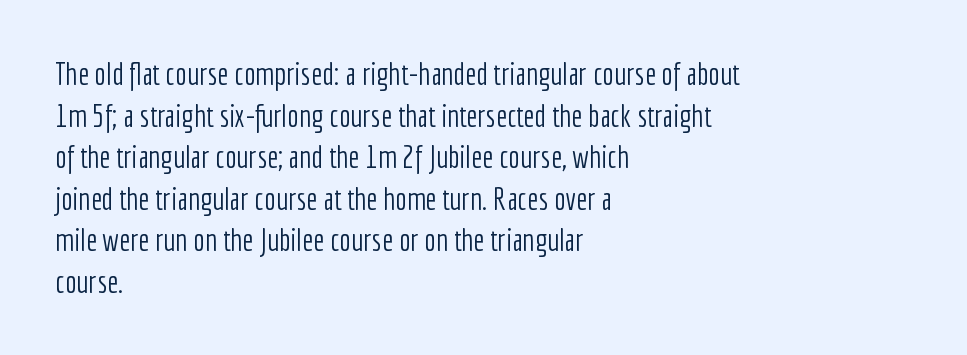
No feet cap the strokes, marking this as sans-serif type. Letters rest on an invisible, unmarked baseline. Horizontal bands of white between lines are of average thickness. Heft: none added — not bold. Tracking here is standard; glyphs follow each other at the usual distance.
